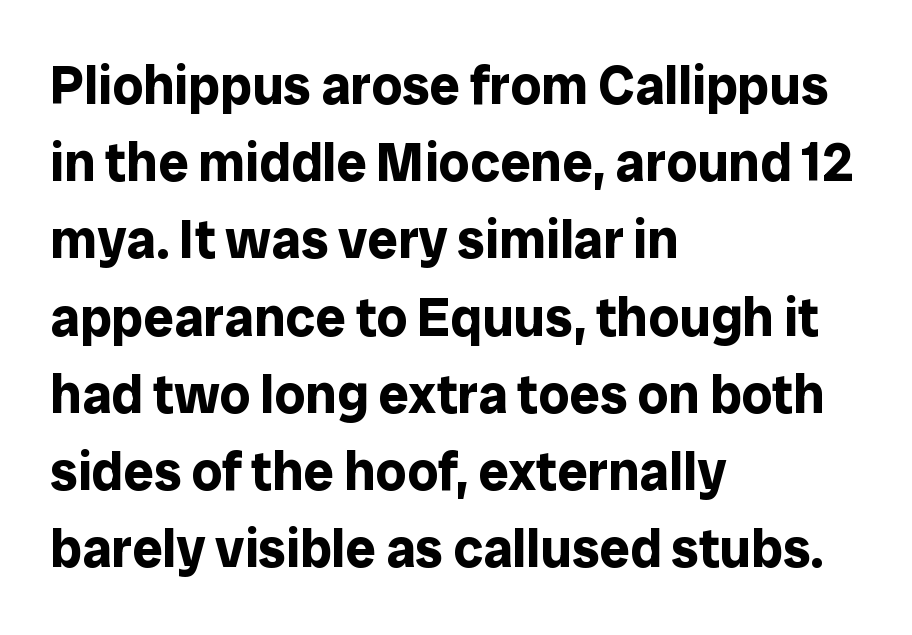
The image shows 54 px bold sans-serif type, upright; set left-aligned, normal line spacing (1.43x), normal letter spacing, not underlined; low stroke contrast and a medium x-height.
